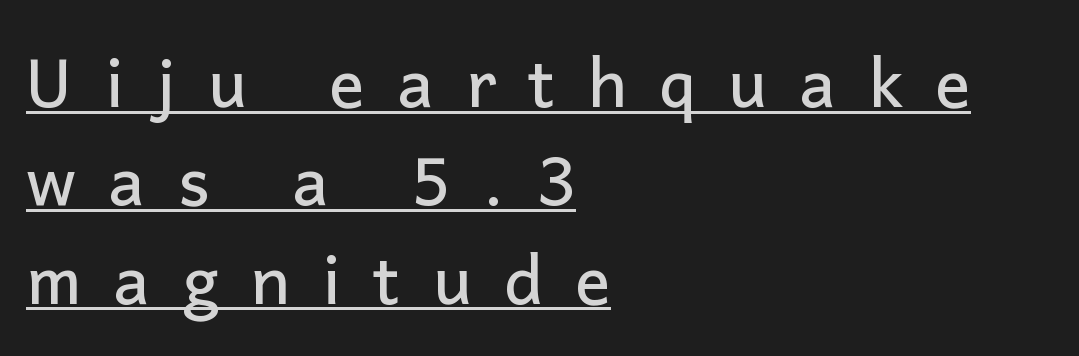
The image shows 66 px sans-serif type, upright; set left-aligned, normal line spacing (1.49x), unusually wide letter spacing (+0.49 em), underlined; low stroke contrast and a medium x-height.
